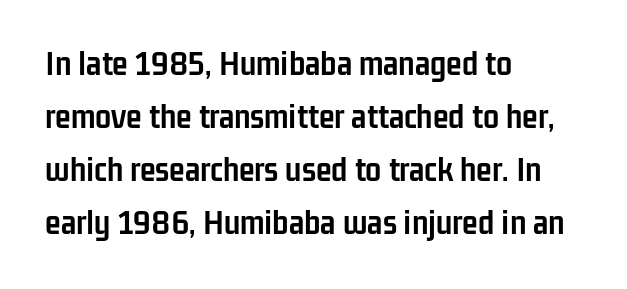
The image shows 36 px semibold, condensed sans-serif type, upright; set left-aligned, normal line spacing (1.47x), normal letter spacing, not underlined; low stroke contrast and a medium x-height.
